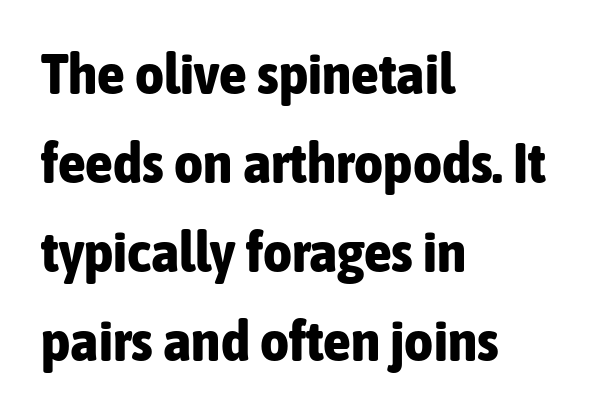
Q: Is the text bold? A: Yes.
Q: Is the text italic (slanted)? A: No, it is upright.
Q: Is the typeface a serif or a sans-serif typeface? A: Sans-serif.
Q: Is the text underlined? A: No.
Q: How is the paragraph aligned? A: Left-aligned.
Q: Is the spacing between letters normal or unusually wide? A: Normal.
Q: Is the spacing between lines tight, normal or loose? A: Normal.
Q: Width (condensed, normal, or wide)? A: Condensed.
Q: Stroke contrast? A: Low.
Q: x-height? A: Medium.
Q: Monospaced? A: No.
